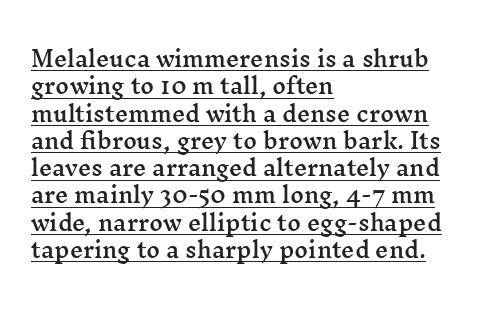
Reading down the block, your eye returns to a fixed left position each line. The gaps between neighbouring characters are ordinary and unremarkable. This block has exactly the height ordinary leading produces. Notice how a bar underscores the lettering throughout. Posture: straight, roman, zero tilt.
